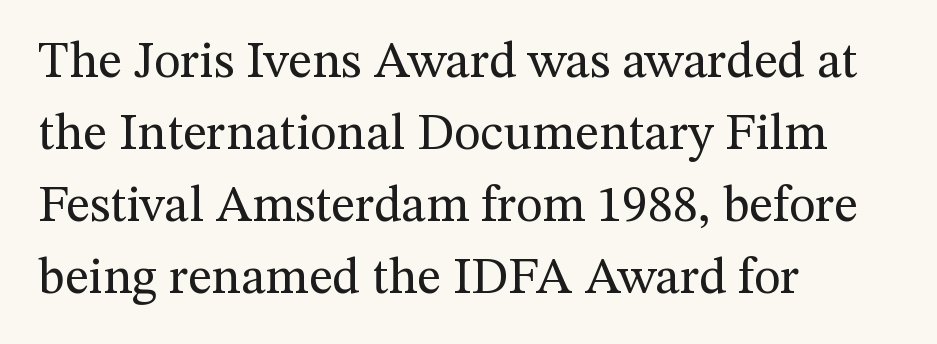
The image shows 51 px regular-weight serif type, upright; set left-aligned, normal line spacing (1.41x), normal letter spacing, not underlined; medium stroke contrast and a medium x-height.
